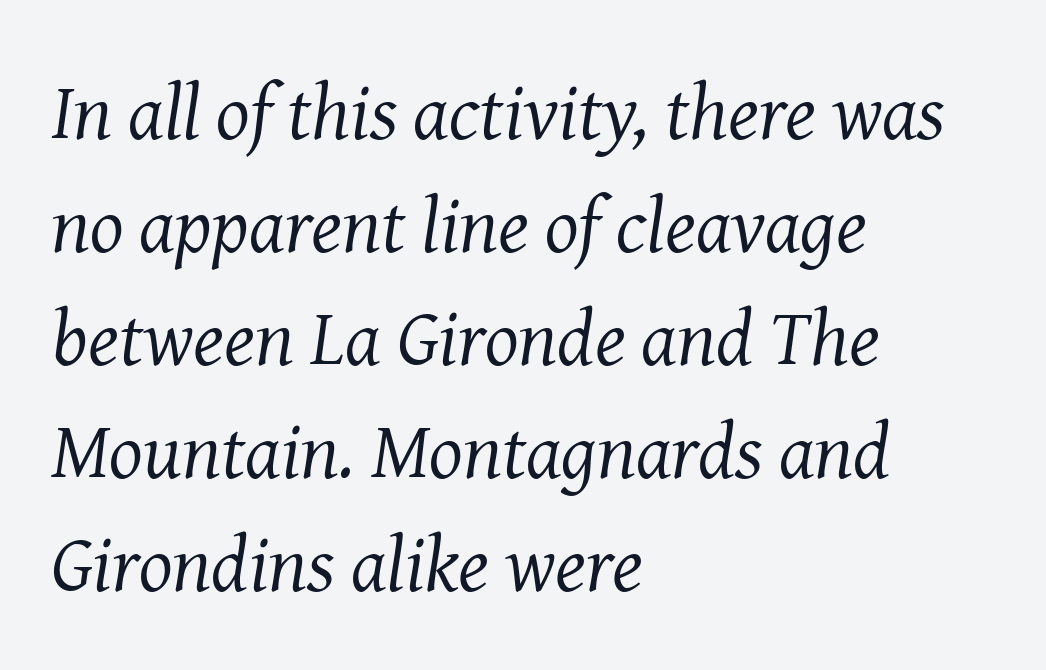
Q: Is the text bold? A: No.
Q: Is the text italic (slanted)? A: Yes, it leans right by about 8 degrees.
Q: Is the typeface a serif or a sans-serif typeface? A: Serif.
Q: Is the text underlined? A: No.
Q: How is the paragraph aligned? A: Left-aligned.
Q: Is the spacing between letters normal or unusually wide? A: Normal.
Q: Is the spacing between lines tight, normal or loose? A: Normal.
Q: Width (condensed, normal, or wide)? A: Normal.
Q: Stroke contrast? A: Medium.
Q: x-height? A: Medium.
Q: Monospaced? A: No.
